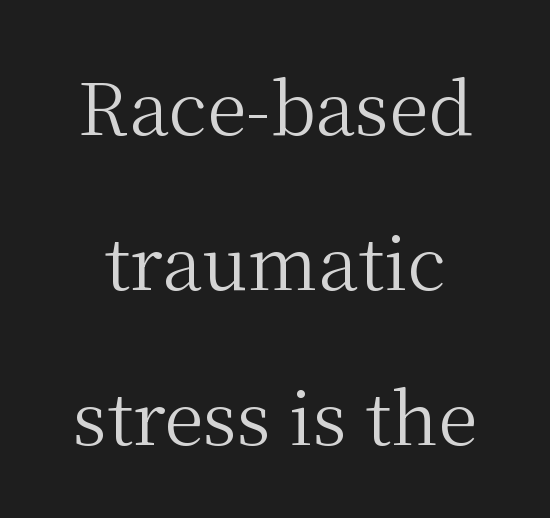
Q: Is the text bold? A: No.
Q: Is the text italic (slanted)? A: No, it is upright.
Q: Is the typeface a serif or a sans-serif typeface? A: Serif.
Q: Is the text underlined? A: No.
Q: Is the spacing between letters normal or unusually wide? A: Normal.
Q: Is the spacing between lines tight, normal or loose? A: Loose.
Q: Width (condensed, normal, or wide)? A: Normal.
Q: Stroke contrast? A: Medium.
Q: x-height? A: Medium.
Q: Monospaced? A: No.
